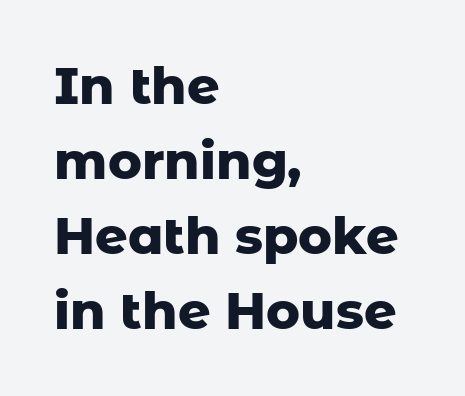
Q: Is the text bold? A: Yes.
Q: Is the text italic (slanted)? A: No, it is upright.
Q: Is the typeface a serif or a sans-serif typeface? A: Sans-serif.
Q: Is the text underlined? A: No.
Q: How is the paragraph aligned? A: Left-aligned.
Q: Is the spacing between letters normal or unusually wide? A: Normal.
Q: Is the spacing between lines tight, normal or loose? A: Normal.
Q: Width (condensed, normal, or wide)? A: Normal.
Q: Stroke contrast? A: Low.
Q: x-height? A: Medium.
Q: Monospaced? A: No.
